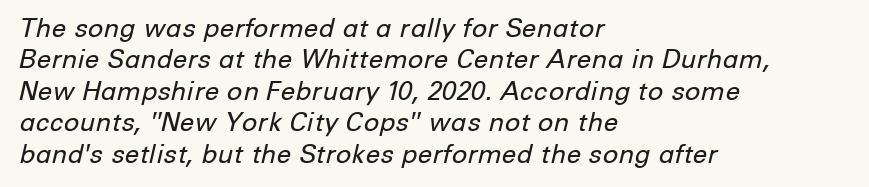
The image shows 26 px text type, italic (leaning right); set left-aligned, line spacing 1.21x, normal letter spacing, not underlined.
